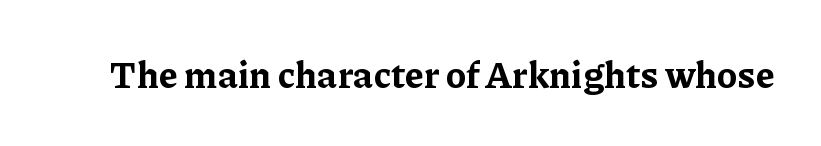
Q: Is the text bold? A: Yes.
Q: Is the text italic (slanted)? A: No, it is upright.
Q: Is the typeface a serif or a sans-serif typeface? A: Serif.
Q: Is the text underlined? A: No.
Q: Is the spacing between letters normal or unusually wide? A: Normal.
Q: Width (condensed, normal, or wide)? A: Normal.
Q: Stroke contrast? A: Low.
Q: x-height? A: Medium.
Q: Monospaced? A: No.
